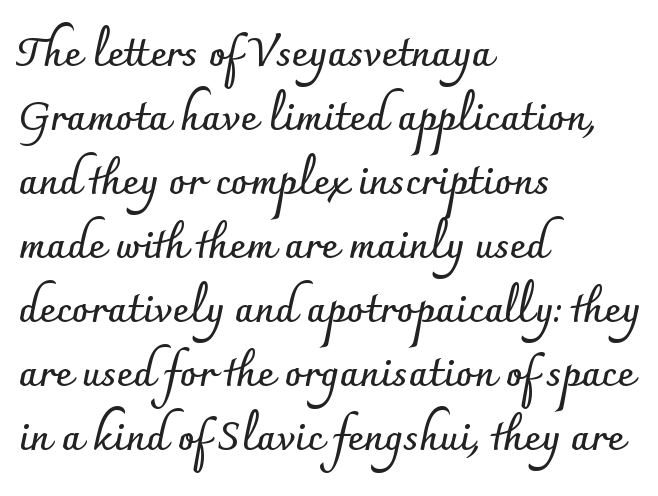
Rule under the text: the space is simply empty. The passage is arranged the way most books set body copy — flush left. The lines sit at an ordinary, default distance from one another.
